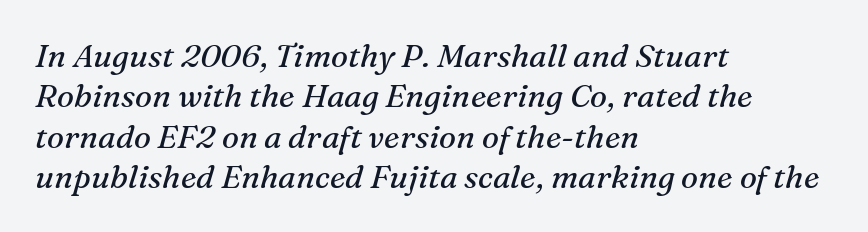
Q: Is the text bold? A: No.
Q: Is the text italic (slanted)? A: Yes, it leans right by about 16 degrees.
Q: Is the typeface a serif or a sans-serif typeface? A: Serif.
Q: Is the text underlined? A: No.
Q: How is the paragraph aligned? A: Left-aligned.
Q: Is the spacing between letters normal or unusually wide? A: Normal.
Q: Is the spacing between lines tight, normal or loose? A: Normal.
Q: Width (condensed, normal, or wide)? A: Normal.
Q: Stroke contrast? A: Medium.
Q: x-height? A: Medium.
Q: Monospaced? A: No.
